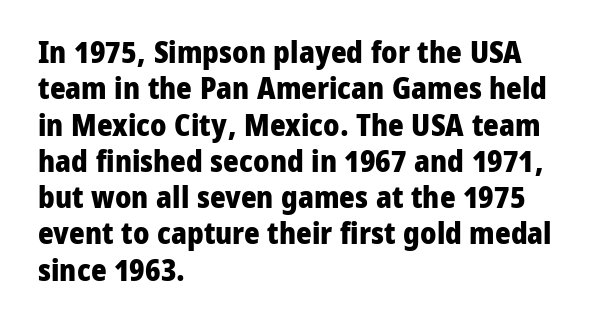
Q: Is the text bold? A: Yes.
Q: Is the text italic (slanted)? A: No, it is upright.
Q: Is the typeface a serif or a sans-serif typeface? A: Sans-serif.
Q: Is the text underlined? A: No.
Q: How is the paragraph aligned? A: Left-aligned.
Q: Is the spacing between letters normal or unusually wide? A: Normal.
Q: Width (condensed, normal, or wide)? A: Normal.
Q: Stroke contrast? A: Low.
Q: x-height? A: Medium.
Q: Monospaced? A: No.
